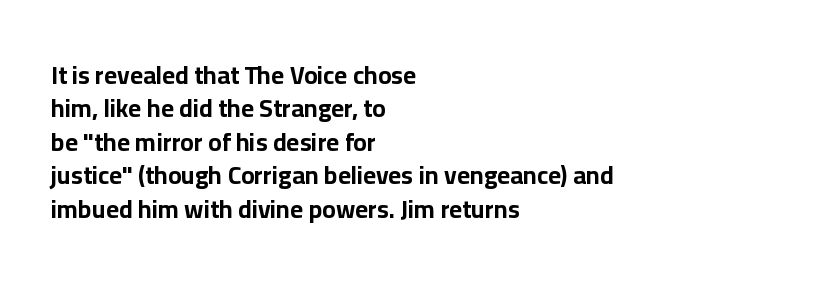
The image shows 25 px bold type, upright; set left-aligned, normal line spacing (1.34x), normal letter spacing, not underlined.
